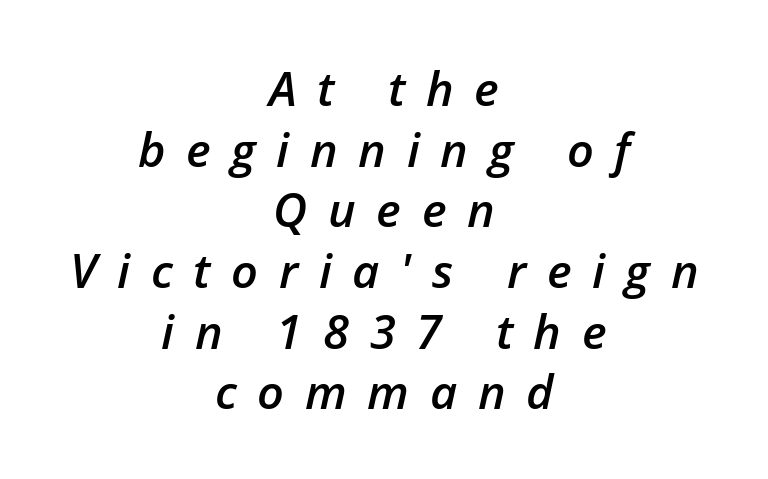
The image shows 47 px semibold type, italic (leaning right); set centered, normal line spacing (1.29x), unusually wide letter spacing (+0.44 em), not underlined; low stroke contrast and a medium x-height.
